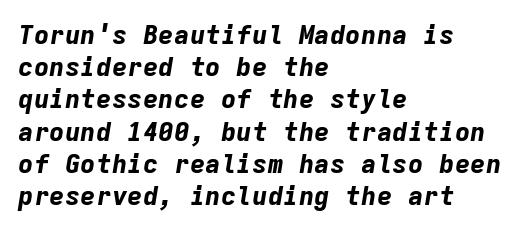
Q: Is the text bold? A: Yes.
Q: Is the text italic (slanted)? A: Yes, it leans right by about 9 degrees.
Q: Is the text underlined? A: No.
Q: How is the paragraph aligned? A: Left-aligned.
Q: Is the spacing between letters normal or unusually wide? A: Normal.
